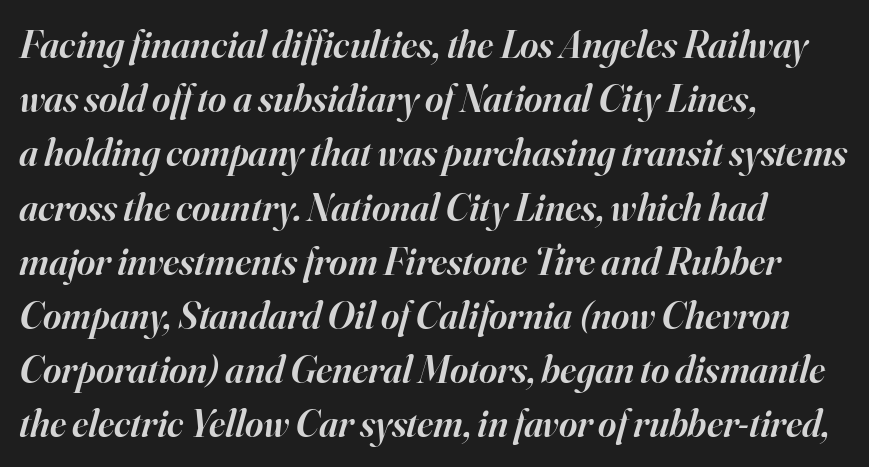
The type is set solid horizontally, with unmodified tracking. A typesetter would label this face a serif. The rendering applies a slant to the glyphs. In terms of leading, this rendering sits right in the middle.
